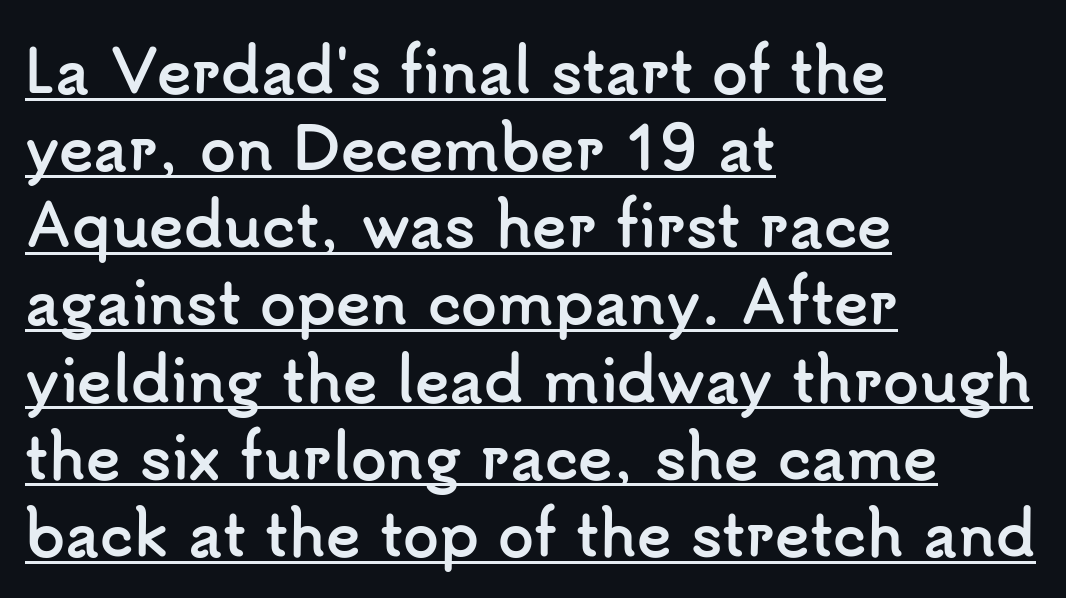
Q: Is the text bold? A: Yes.
Q: Is the text italic (slanted)? A: No, it is upright.
Q: Is the typeface a serif or a sans-serif typeface? A: Sans-serif.
Q: Is the text underlined? A: Yes.
Q: How is the paragraph aligned? A: Left-aligned.
Q: Is the spacing between letters normal or unusually wide? A: Normal.
Q: Is the spacing between lines tight, normal or loose? A: Normal.
Q: Width (condensed, normal, or wide)? A: Normal.
Q: Stroke contrast? A: Low.
Q: x-height? A: Small.
Q: Monospaced? A: No.
